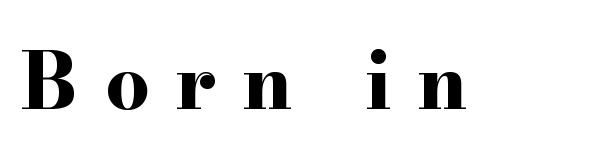
Thick stems and heavy bowls — unmistakably bold. Here the designer chose a conventional face with non-uniform glyph widths. A serif font was chosen for this passage. Type without underlining. Vertical strokes here are truly vertical. Look at the tracking — it's clearly loosened, letters drifting apart.
